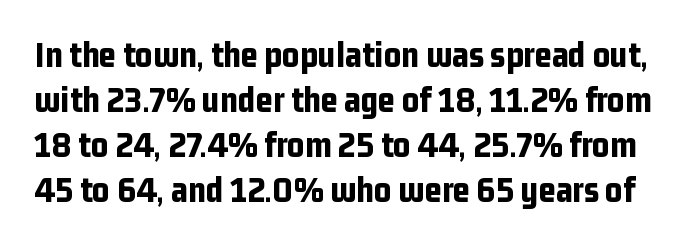
Q: Is the text bold? A: Yes.
Q: Is the text italic (slanted)? A: No, it is upright.
Q: Is the typeface a serif or a sans-serif typeface? A: Sans-serif.
Q: Is the text underlined? A: No.
Q: Is the spacing between letters normal or unusually wide? A: Normal.
Q: Width (condensed, normal, or wide)? A: Condensed.
Q: Stroke contrast? A: Low.
Q: x-height? A: Medium.
Q: Monospaced? A: No.
